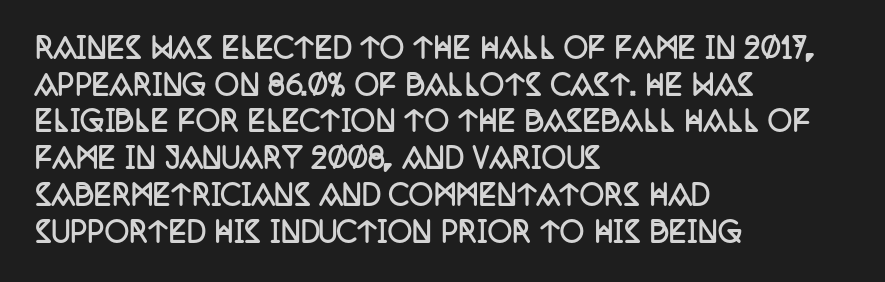
Q: Is the text bold? A: Yes.
Q: Is the text italic (slanted)? A: No, it is upright.
Q: Is the text underlined? A: No.
Q: How is the paragraph aligned? A: Left-aligned.
Q: Is the spacing between letters normal or unusually wide? A: Normal.
Q: Is the spacing between lines tight, normal or loose? A: Normal.
